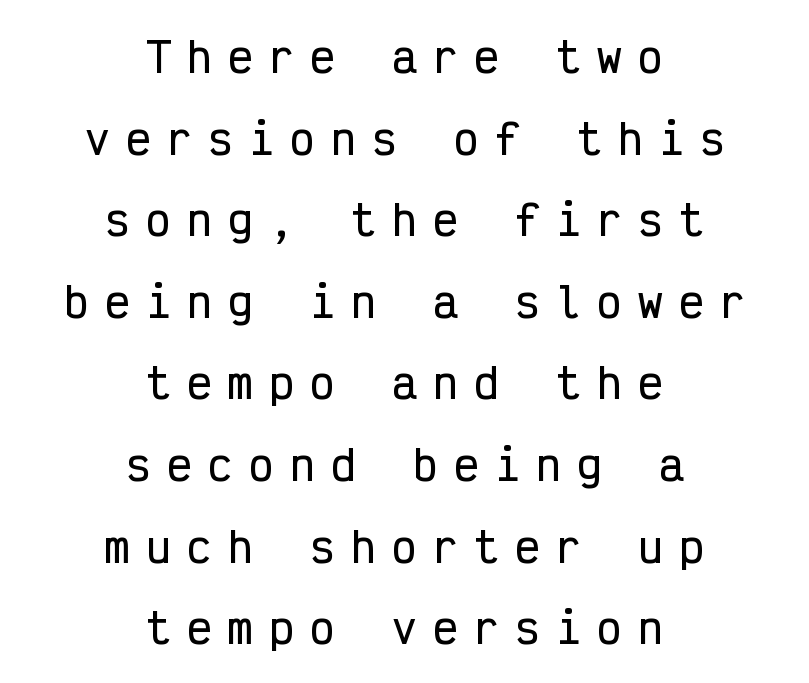
The image shows 41 px condensed sans-serif type, upright, monospaced; set centered, loose line spacing (1.99x), unusually wide letter spacing (+0.4 em), not underlined; low stroke contrast and a medium x-height.
